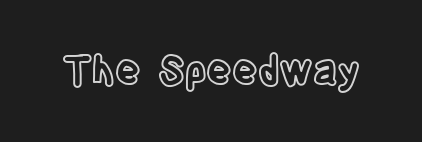
{"italic": "no", "width": "condensed", "x_height": "large", "monospaced": "no", "underline": "no", "letter_spacing": "normal", "letter_spacing_em": 0.0, "glyph_px": 39}
